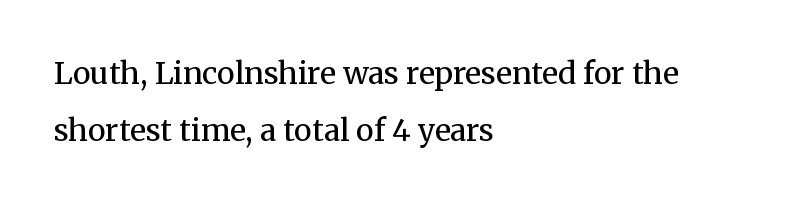
The image shows 30 px regular-weight serif type, upright; set left-aligned, loose line spacing (1.9x), normal letter spacing, not underlined; medium stroke contrast and a medium x-height.
